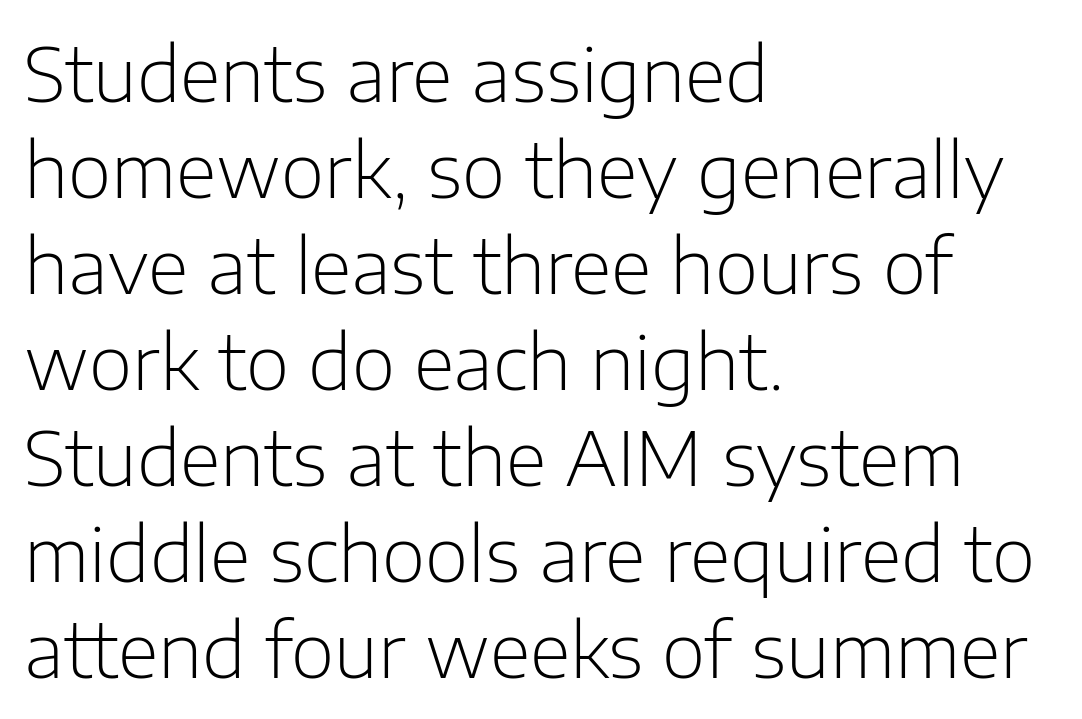
The image shows 75 px light sans-serif type, upright; set left-aligned, normal line spacing (1.28x), normal letter spacing, not underlined; low stroke contrast and a medium x-height.
